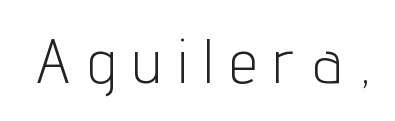
A typesetter would label this face a sans. Spacing verdict: proportional, widths tailored to each character. Every character sits straight up, as roman type does. Stems here are at most as thick as an everyday book face. Substantial extra tracking has been applied to these lines.
